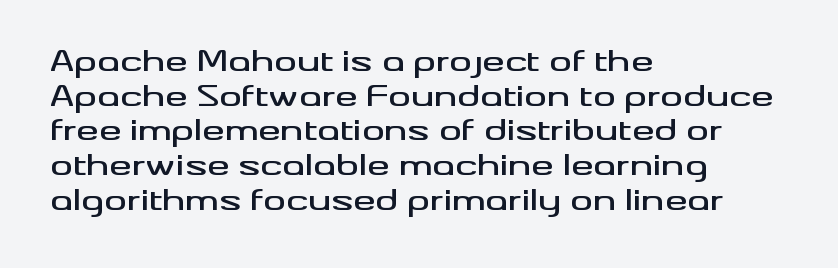
The image shows 28 px wide sans-serif type, upright; set left-aligned, line spacing 1.24x, normal letter spacing, not underlined; medium stroke contrast and a small x-height.
